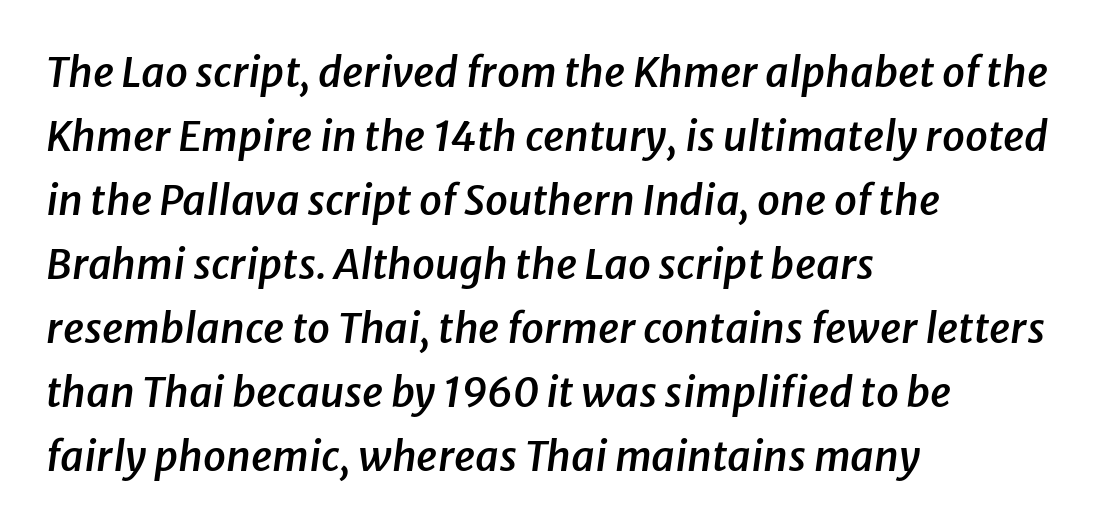
{"italic": "yes", "lean": "right", "slant_degrees": 8, "bold": "semi", "weight": "semibold", "width": "normal", "stroke_contrast": "low", "x_height": "medium", "monospaced": "no", "underline": "no", "align": "left", "line_spacing": "normal", "line_spacing_ratio": 1.56, "letter_spacing": "normal", "letter_spacing_em": 0.0, "glyph_px": 41}
